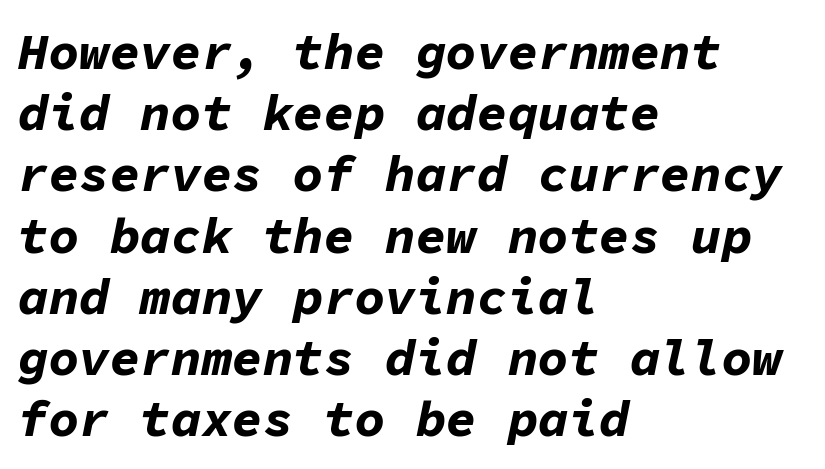
Q: Is the text bold? A: Yes.
Q: Is the text italic (slanted)? A: Yes, it leans right by about 11 degrees.
Q: Is the text underlined? A: No.
Q: How is the paragraph aligned? A: Left-aligned.
Q: Is the spacing between letters normal or unusually wide? A: Normal.
Q: Width (condensed, normal, or wide)? A: Normal.
Q: Stroke contrast? A: Low.
Q: x-height? A: Medium.
Q: Monospaced? A: Yes.
